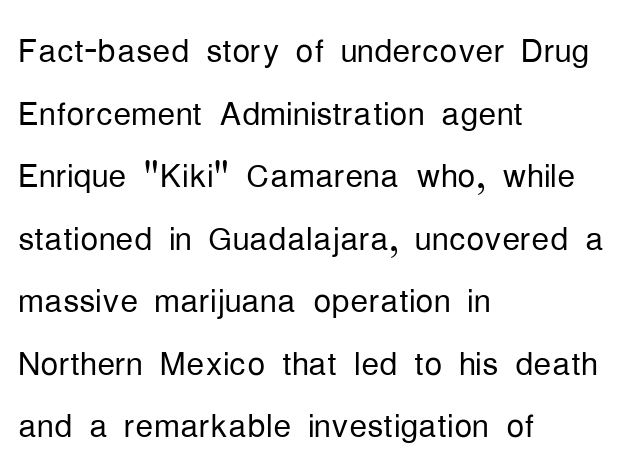
Does the type have serifs? No, each stem ends abruptly. The lettering stays uniformly vertical, giving the passage a roman look. The gaps between neighbouring characters are ordinary and unremarkable. Rows of type keep a routine distance in the vertical direction. Only glyphs here, with clear space below each row.
